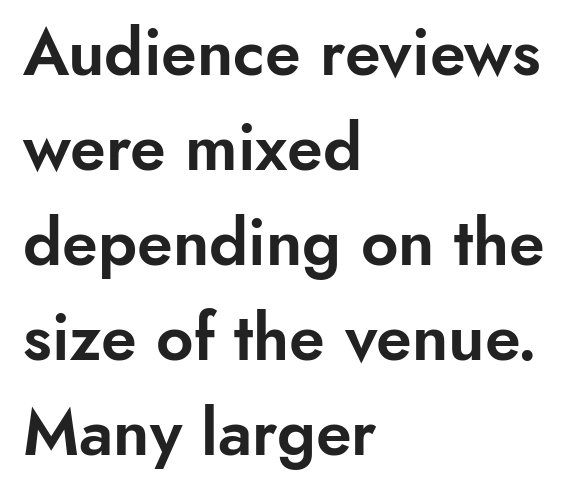
The passage shown stacks its lines at a standard gap. Nope, no serifs anywhere on these letters. Caption: multi-line text, flush left, ragged right. Varying glyph widths throughout — classic text-font behaviour.
